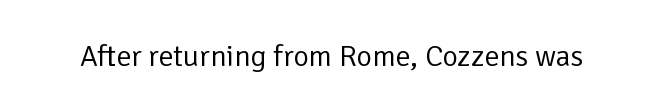
{"serif": "no", "italic": "no", "bold": "no", "weight": "regular", "width": "normal", "stroke_contrast": "low", "x_height": "medium", "monospaced": "no", "underline": "no", "letter_spacing": "normal", "letter_spacing_em": 0.0, "glyph_px": 30}
